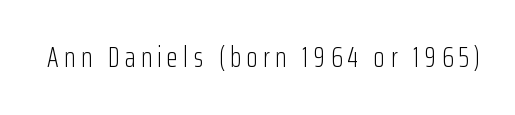
Q: Is the text bold? A: No.
Q: Is the text italic (slanted)? A: No, it is upright.
Q: Is the typeface a serif or a sans-serif typeface? A: Sans-serif.
Q: Is the text underlined? A: No.
Q: Is the spacing between letters normal or unusually wide? A: Unusually wide.
Q: Width (condensed, normal, or wide)? A: Condensed.
Q: Stroke contrast? A: Low.
Q: x-height? A: Medium.
Q: Monospaced? A: No.
